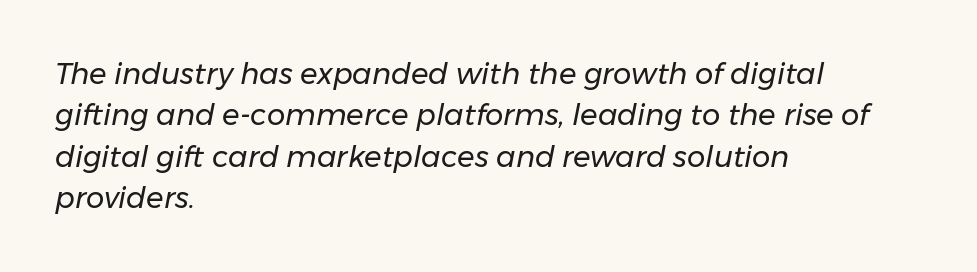
Q: Is the text bold? A: No.
Q: Is the text italic (slanted)? A: Yes, it leans right by about 11 degrees.
Q: Is the text underlined? A: No.
Q: How is the paragraph aligned? A: Left-aligned.
Q: Is the spacing between letters normal or unusually wide? A: Normal.
Q: Is the spacing between lines tight, normal or loose? A: Normal.
Q: Width (condensed, normal, or wide)? A: Normal.
Q: Stroke contrast? A: Low.
Q: x-height? A: Medium.
Q: Monospaced? A: No.
